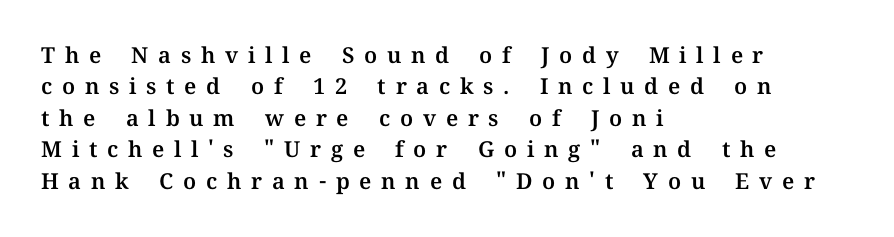
Q: Is the text italic (slanted)? A: No, it is upright.
Q: Is the text underlined? A: No.
Q: How is the paragraph aligned? A: Left-aligned.
Q: Is the spacing between letters normal or unusually wide? A: Unusually wide.
Q: Is the spacing between lines tight, normal or loose? A: Normal.
